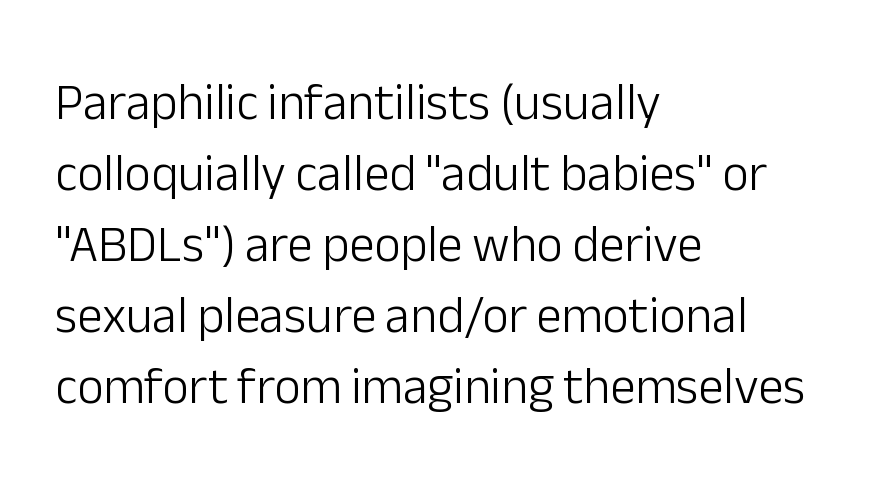
The image shows 51 px light sans-serif type, upright; set left-aligned, normal line spacing (1.39x), normal letter spacing, not underlined; low stroke contrast and a medium x-height.
